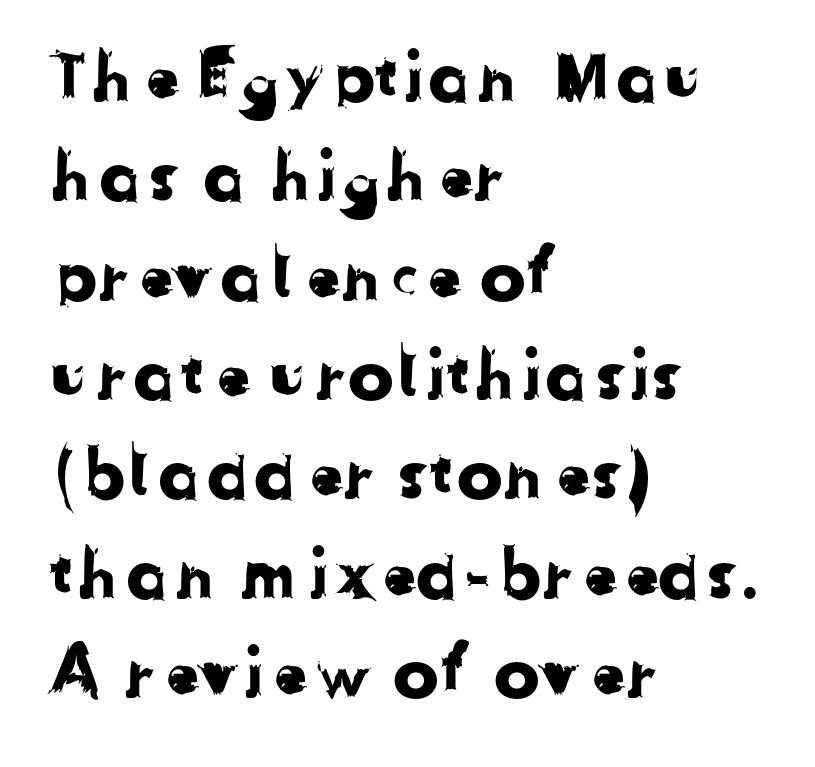
{"serif": "no", "width": "normal", "stroke_contrast": "low", "x_height": "medium", "monospaced": "no", "underline": "no", "align": "left", "line_spacing": "normal", "line_spacing_ratio": 1.44, "letter_spacing": "normal", "letter_spacing_em": 0.0, "glyph_px": 69}
